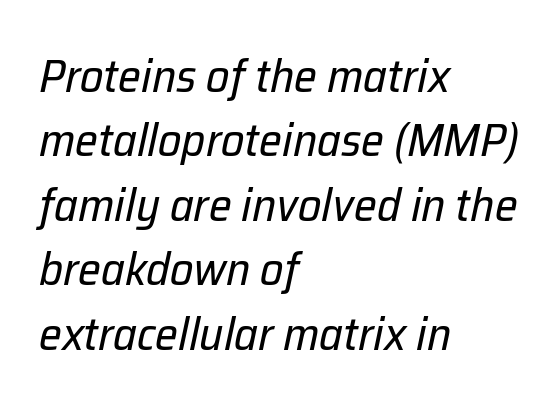
Italic: yes, the glyphs are oblique. The rendering uses natural spacing where letterforms have individual widths. Bare-footed words on every line. Stem width sits at or under what a default text font uses.
